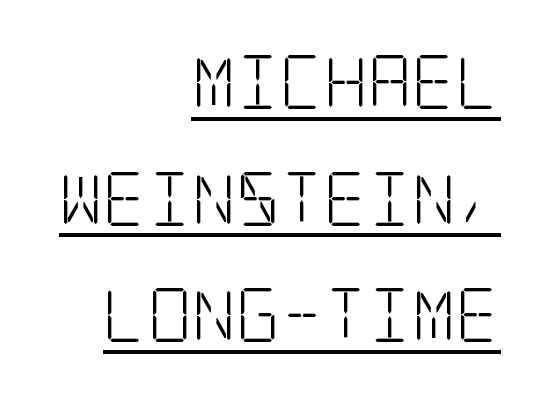
{"serif": "yes", "italic": "no", "bold": "no", "weight": "light", "width": "condensed", "stroke_contrast": "low", "x_height": "large", "underline": "yes", "align": "right", "line_spacing": "loose", "line_spacing_ratio": 2.16, "letter_spacing": "normal", "letter_spacing_em": 0.0, "glyph_px": 54}
